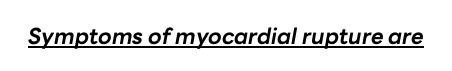
{"italic": "yes", "lean": "right", "slant_degrees": 10, "bold": "yes", "underline": "yes", "letter_spacing": "normal", "letter_spacing_em": 0.0, "glyph_px": 22}
